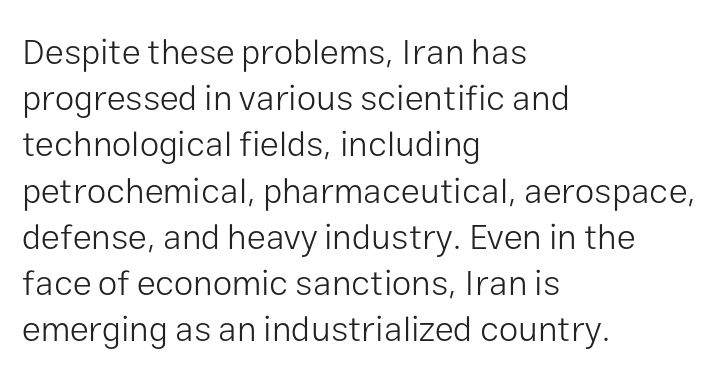
Q: Is the text bold? A: No.
Q: Is the text italic (slanted)? A: No, it is upright.
Q: Is the typeface a serif or a sans-serif typeface? A: Sans-serif.
Q: Is the text underlined? A: No.
Q: How is the paragraph aligned? A: Left-aligned.
Q: Is the spacing between letters normal or unusually wide? A: Normal.
Q: Is the spacing between lines tight, normal or loose? A: Normal.
Q: Width (condensed, normal, or wide)? A: Normal.
Q: Stroke contrast? A: Low.
Q: x-height? A: Medium.
Q: Monospaced? A: No.
